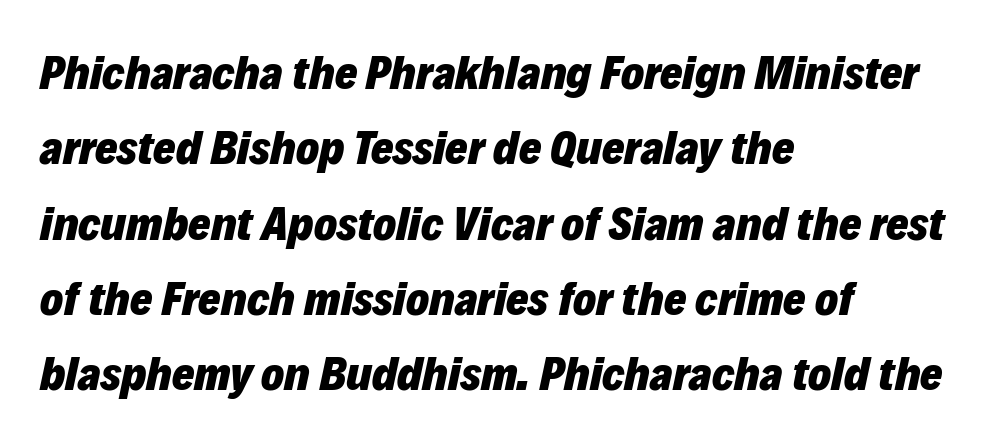
A student would call this left alignment; a typographer would say flush left, rag right. The passage shown has conventional tracking throughout. These lines are rendered in a variable-pitch font. Typesetter's note: full bold, strokes at maximum text heaviness. Successive baselines arrive at the customary interval.
